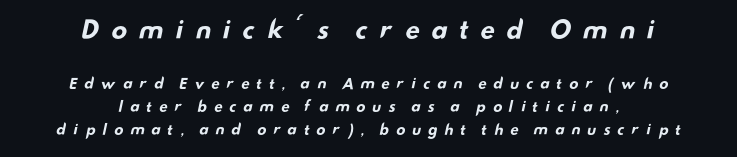
Q: Is the text bold? A: Yes.
Q: Is the text underlined? A: No.
Q: How is the paragraph aligned? A: Centered.
Q: Is the spacing between letters normal or unusually wide? A: Unusually wide.
Q: Is the spacing between lines tight, normal or loose? A: Normal.
Q: Which block of text is set in a larger size, the first (top) or the second (bottom)? A: The first (top) one.
